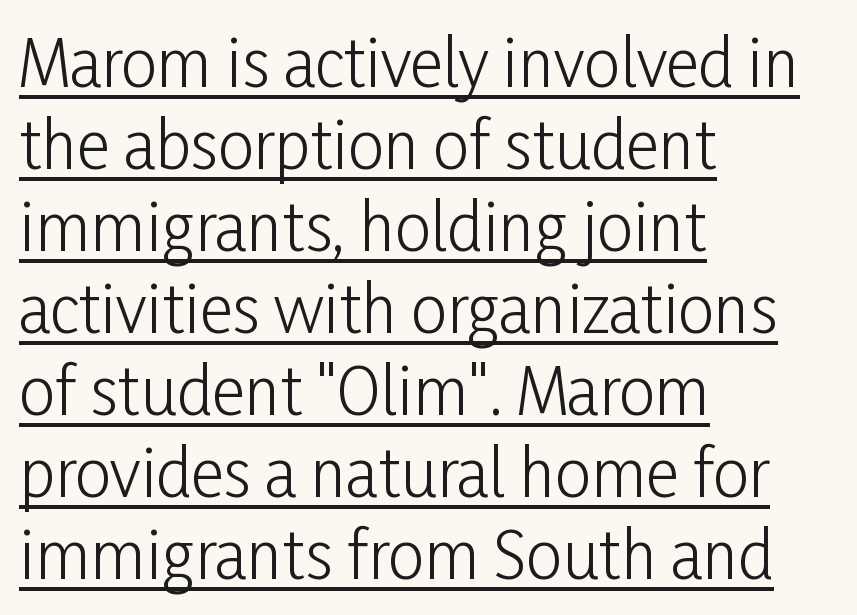
Heaviness? Minimal to ordinary, like unemphasized prose. Posture: upright roman. Check the space under the baseline: a stroke is drawn there. The rendering uses natural spacing where letterforms have individual widths. The typeface chosen for these lines omits serifs. The face used here is rendered with its standard letterfit.
